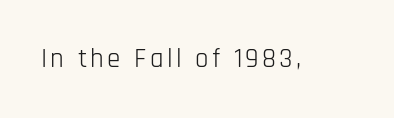
{"italic": "no", "bold": "no", "underline": "no", "glyph_px": 27}
